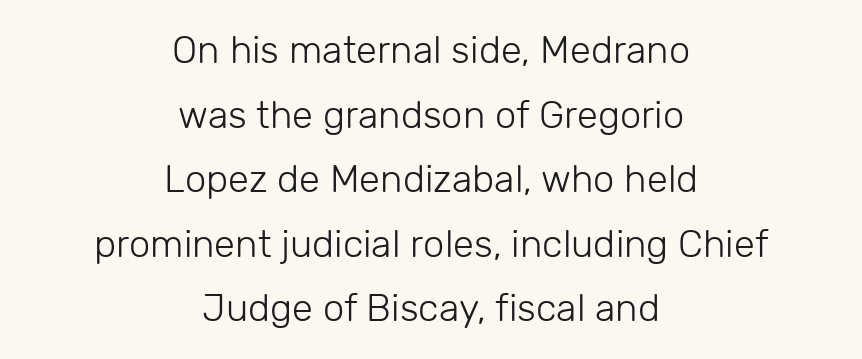
Q: Is the text bold? A: No.
Q: Is the text italic (slanted)? A: No, it is upright.
Q: Is the typeface a serif or a sans-serif typeface? A: Sans-serif.
Q: Is the text underlined? A: No.
Q: How is the paragraph aligned? A: Centered.
Q: Is the spacing between letters normal or unusually wide? A: Normal.
Q: Is the spacing between lines tight, normal or loose? A: Normal.
Q: Width (condensed, normal, or wide)? A: Normal.
Q: Stroke contrast? A: Low.
Q: x-height? A: Medium.
Q: Monospaced? A: No.
